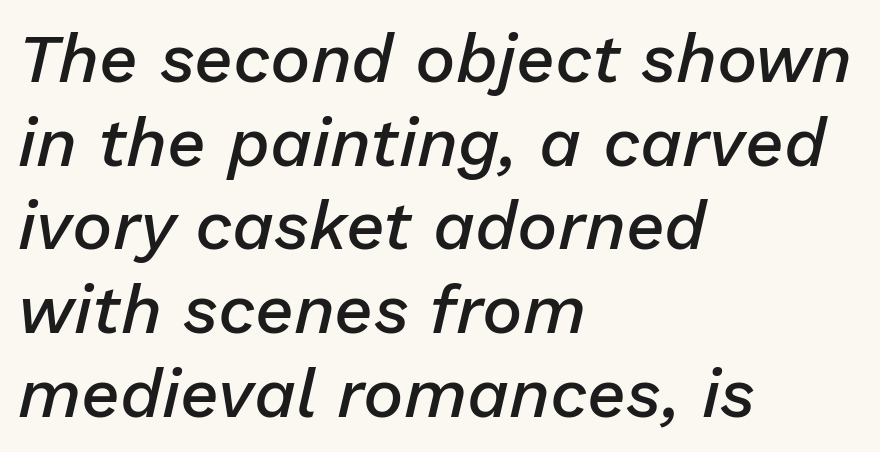
{"italic": "yes", "lean": "right", "slant_degrees": 13, "bold": "semi", "weight": "semibold", "width": "normal", "stroke_contrast": "low", "x_height": "medium", "monospaced": "no", "underline": "no", "align": "left", "line_spacing_ratio": 1.23, "letter_spacing": "normal", "letter_spacing_em": 0.0, "glyph_px": 68}
